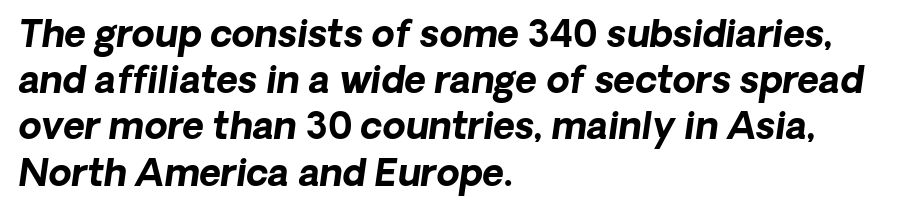
Whoever set this chose a conventional vertical rhythm. No word sits above an underline. Every letter is thick-stroked: bold, no question. The face used here is rendered with its standard letterfit. A student would call this left alignment; a typographer would say flush left, rag right.
